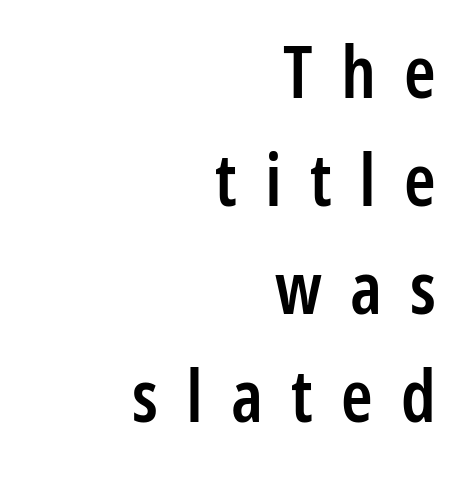
Decoration check: the copy has no underline. These lines sit exactly where default settings would place them. Bold? Not quite — semibold, heavier than regular but stopping short. The typography opts for an upright posture over an oblique one. The passage shown is typeset with a sans-serif family. Short note: letters widely spaced.
